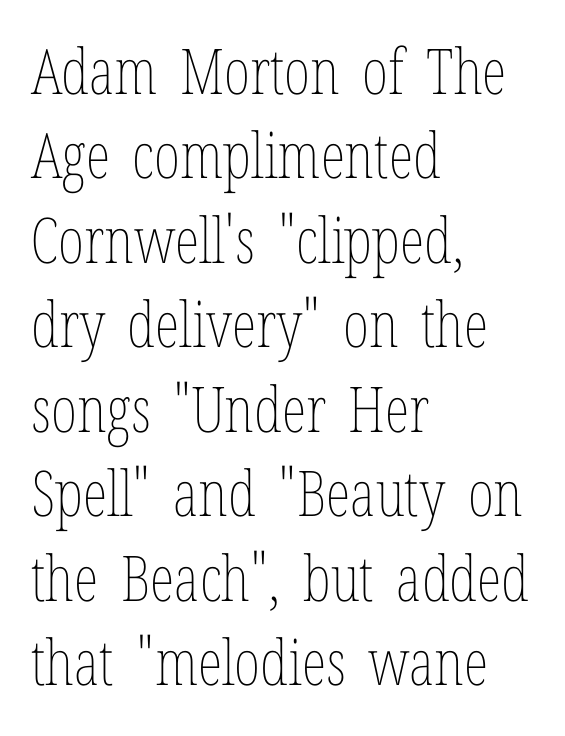
The rendering uses natural spacing where letterforms have individual widths. Check under the words: just untouched page. Short note: letters normally spaced. These lines were composed using upright roman letters. Heaviness? Minimal to ordinary, like unemphasized prose. The space between consecutive lines is moderate.
